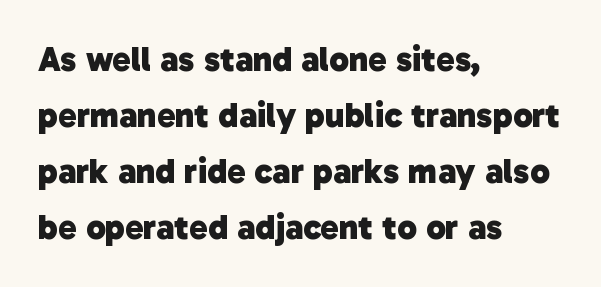
The face used here is proportionally spaced, like ordinary book or web type. Type style note: lacks serifs. Underlining? Definitely not there. Is the letter spacing exaggerated? No — it looks like the ordinary default. Plenty of ink on the page — the face is bold.
